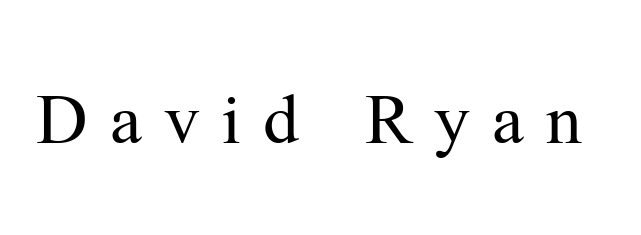
Inter-character spacing is expanded well beyond the font's built-in metrics. Clear beneath every line of the passage. Do the characters align in a grid? No, the font is proportional. Vertical stems look standard width or narrower in stroke.
